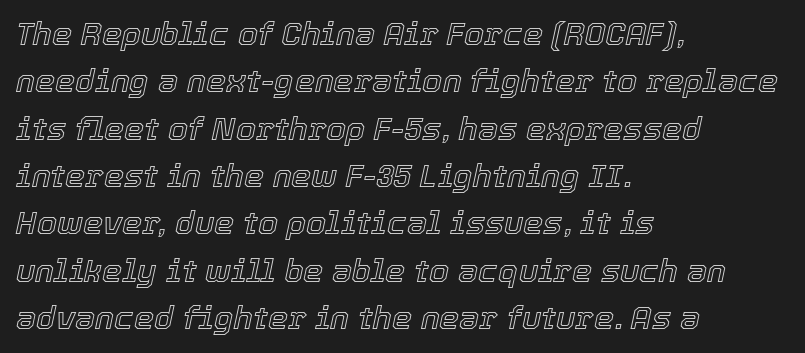
Has an underline been added? It has not. Rendered with sloped, italic letterforms. The line-height multiplier appears to be the usual default. Standard letterfit; no display-style spreading of the glyphs. Typeset ragged right — the left edge is the straight one. Think of a printed novel: that variable character pitch is what you see here.
